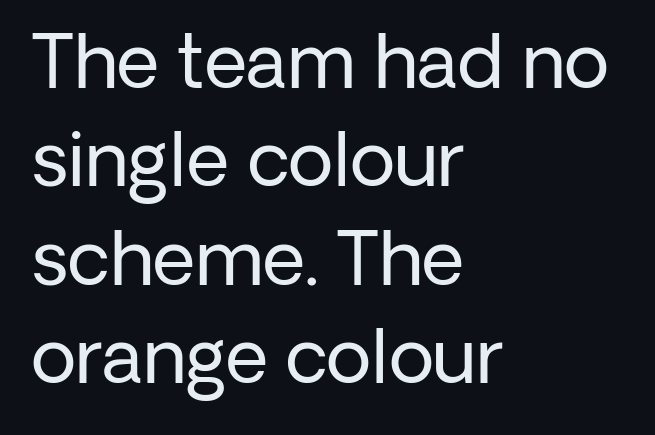
{"serif": "no", "italic": "no", "bold": "no", "weight": "regular", "width": "normal", "stroke_contrast": "low", "x_height": "medium", "monospaced": "no", "underline": "no", "align": "left", "line_spacing": "normal", "line_spacing_ratio": 1.33, "letter_spacing": "normal", "letter_spacing_em": 0.0, "glyph_px": 74}
